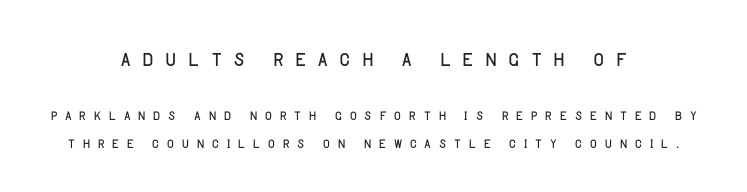
The image shows 29 px light sans-serif type, upright; set centered, normal line spacing (1.45x), unusually wide letter spacing (+0.32 em), not underlined; the first (top) block is 1.53x larger; low stroke contrast and a large x-height.
